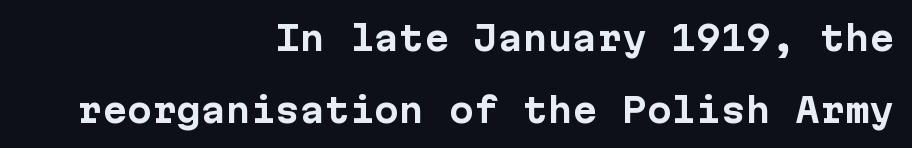
{"serif": "no", "italic": "no", "bold": "yes", "weight": "bold", "width": "normal", "stroke_contrast": "low", "x_height": "medium", "monospaced": "yes", "underline": "no", "align": "right", "line_spacing": "loose", "line_spacing_ratio": 2.17, "letter_spacing": "normal", "letter_spacing_em": 0.0, "glyph_px": 33}
